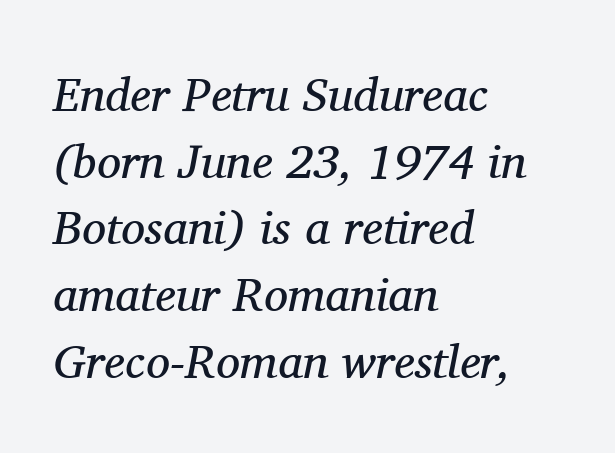
Decoration check: the copy has no underline. The typeface chosen for these lines features serifs. Quick note: italic. Compared with a typical body face, this is equally light or lighter still. Visually the block forms a straight wall on the left and a jagged coastline on the right. The rows are spaced the way most documents space them.
